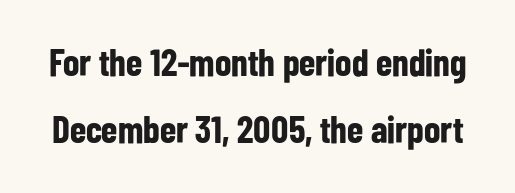
The image shows 38 px bold, condensed sans-serif type, upright; set line spacing 1.77x, normal letter spacing, not underlined; low stroke contrast and a medium x-height.
